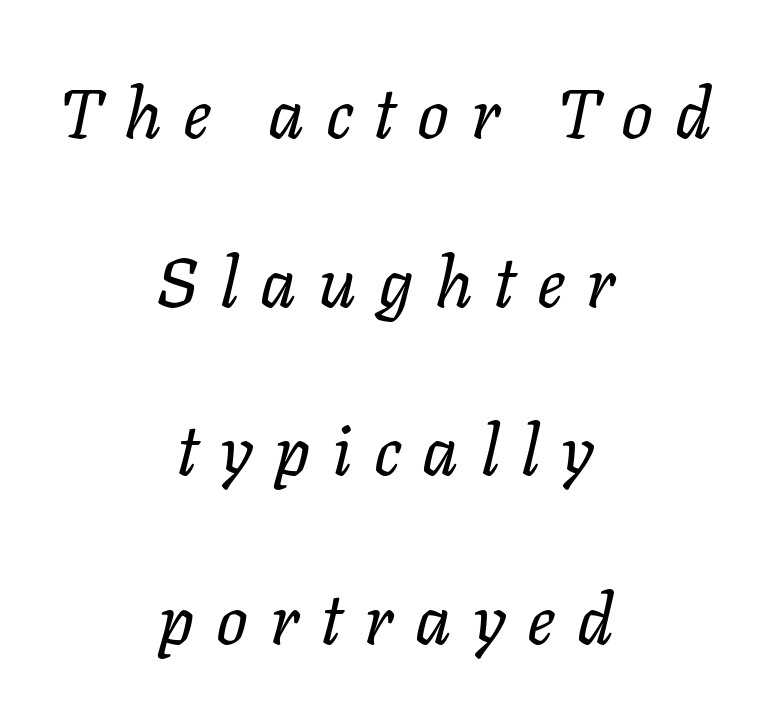
The image shows 70 px regular-weight type, italic (leaning right); set centered, loose line spacing (2.41x), unusually wide letter spacing (+0.31 em), not underlined; low stroke contrast and a medium x-height.
